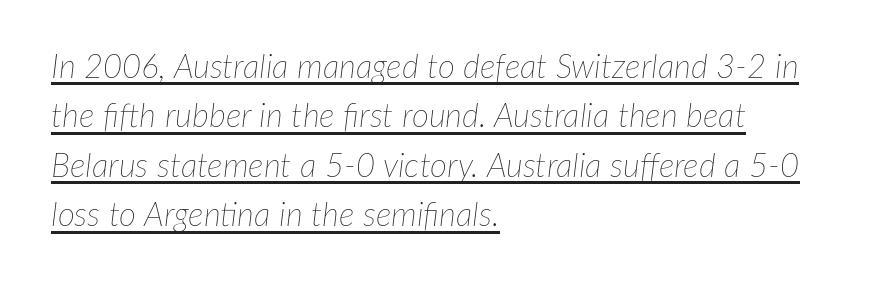
The image shows 33 px thin type, italic (leaning right); set left-aligned, normal line spacing (1.5x), normal letter spacing, underlined; low stroke contrast and a medium x-height.
